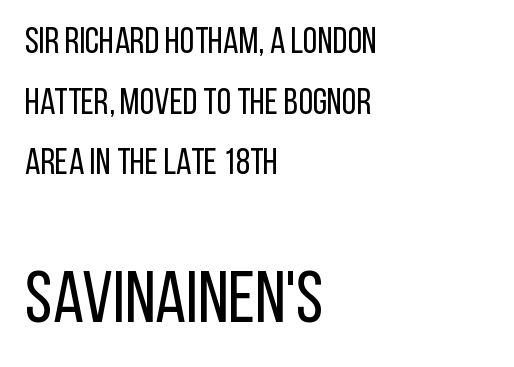
The rendering shows plain stroke endings on the letterforms — a sans-serif design. Nothing unusual about the tracking: characters are spaced as the font intends. These glyphs show unthickened strokes, regular width or finer. The leading is moderate, giving the passage an even texture. The words here are not underlined.
